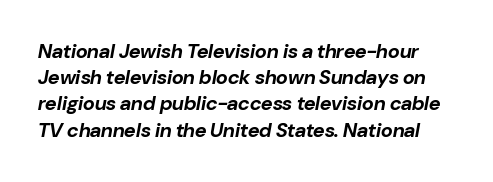
Q: Is the text bold? A: Yes.
Q: Is the text italic (slanted)? A: Yes, it leans right by about 10 degrees.
Q: Is the text underlined? A: No.
Q: Is the spacing between letters normal or unusually wide? A: Normal.
Q: Is the spacing between lines tight, normal or loose? A: Normal.
